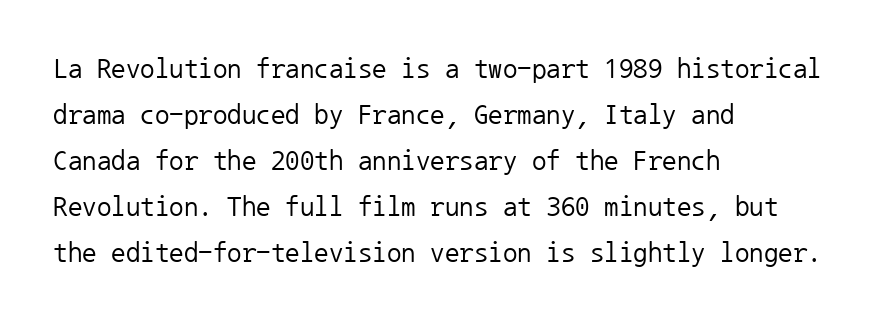
Q: Is the text bold? A: No.
Q: Is the text italic (slanted)? A: No, it is upright.
Q: Is the typeface a serif or a sans-serif typeface? A: Sans-serif.
Q: Is the text underlined? A: No.
Q: How is the paragraph aligned? A: Left-aligned.
Q: Is the spacing between letters normal or unusually wide? A: Normal.
Q: Is the spacing between lines tight, normal or loose? A: Normal.
Q: Width (condensed, normal, or wide)? A: Normal.
Q: Stroke contrast? A: Low.
Q: x-height? A: Medium.
Q: Monospaced? A: Yes.
